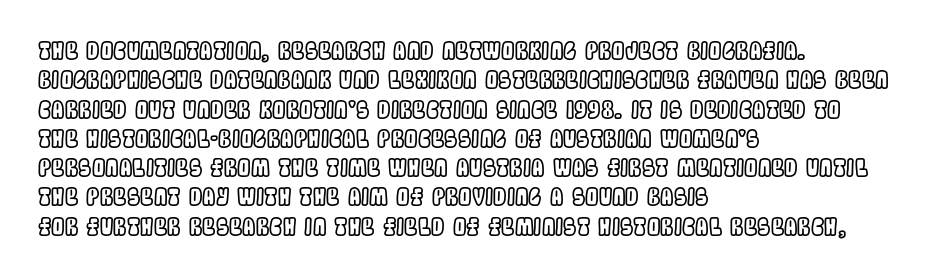
The image shows 24 px text type, upright; set left-aligned, line spacing 1.22x, normal letter spacing, not underlined.
